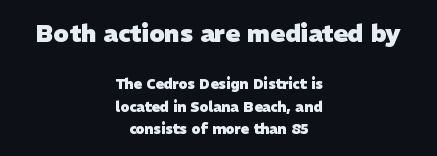
The image shows 24 px bold type; set centered, normal line spacing (1.59x), normal letter spacing, not underlined; the first (top) block is 1.71x larger.
